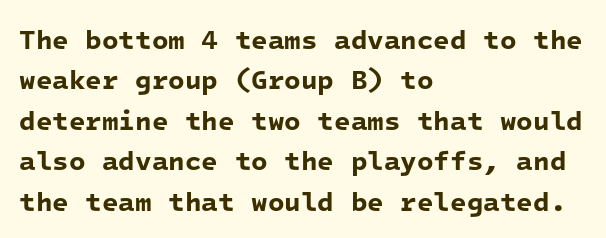
Characters follow at the spacing the type designer built in. The glyphs have the mass of a bold cut. Compared with typical paragraphs, the rows here are spaced about the same. Letters rest on an invisible, unmarked baseline. Short and long lines alike share a common starting point at left.
